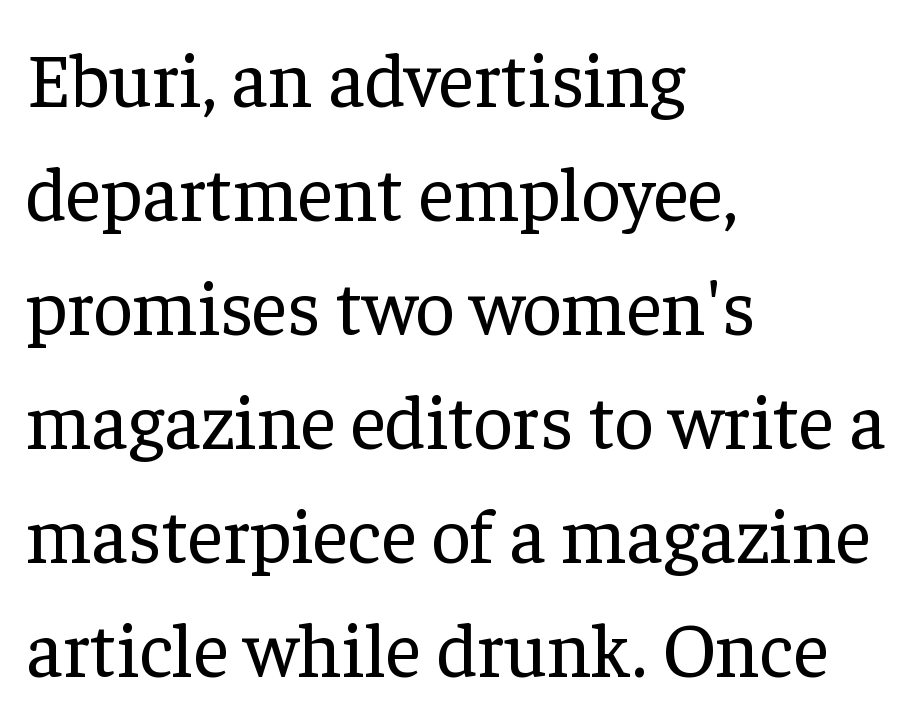
{"serif": "yes", "italic": "no", "bold": "no", "weight": "regular", "width": "normal", "stroke_contrast": "low", "x_height": "medium", "monospaced": "no", "underline": "no", "align": "left", "line_spacing": "normal", "line_spacing_ratio": 1.48, "letter_spacing": "normal", "letter_spacing_em": 0.0, "glyph_px": 77}
